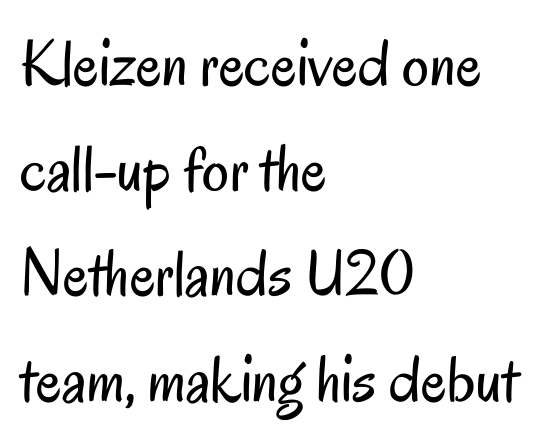
Q: Is the text bold? A: No.
Q: Is the text italic (slanted)? A: No, it is upright.
Q: Is the typeface a serif or a sans-serif typeface? A: Sans-serif.
Q: Is the text underlined? A: No.
Q: How is the paragraph aligned? A: Left-aligned.
Q: Is the spacing between letters normal or unusually wide? A: Normal.
Q: Is the spacing between lines tight, normal or loose? A: Normal.
Q: Width (condensed, normal, or wide)? A: Condensed.
Q: Stroke contrast? A: Low.
Q: x-height? A: Small.
Q: Monospaced? A: No.
